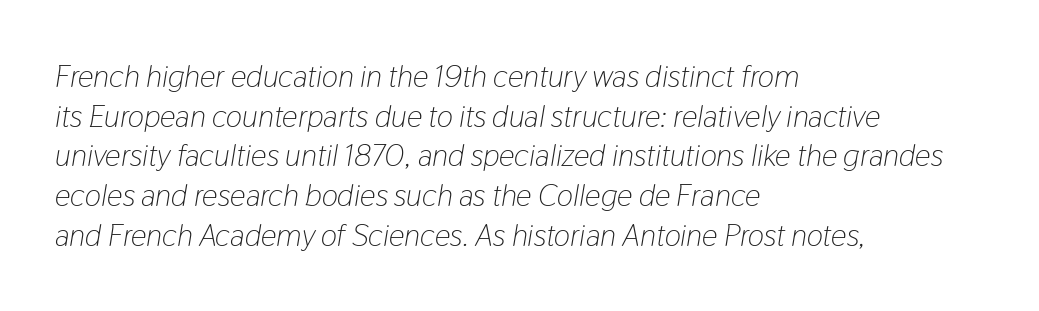
The image shows 31 px light, condensed type, italic (leaning right); set left-aligned, normal line spacing (1.28x), normal letter spacing, not underlined; low stroke contrast and a medium x-height.
